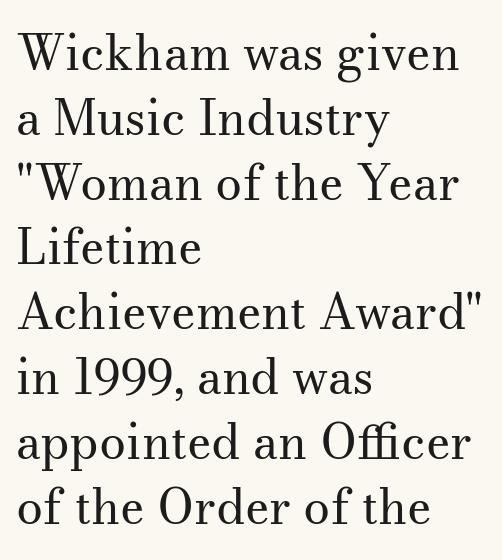
The image shows 48 px regular-weight serif type, upright; set left-aligned, normal line spacing (1.35x), normal letter spacing, not underlined; medium stroke contrast and a small x-height.
